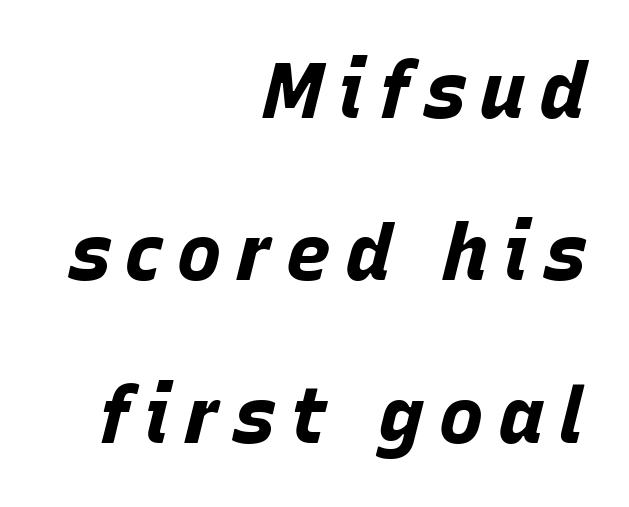
The image shows 77 px bold type, italic (leaning right); set right-aligned, loose line spacing (2.11x), not underlined; low stroke contrast and a large x-height.
